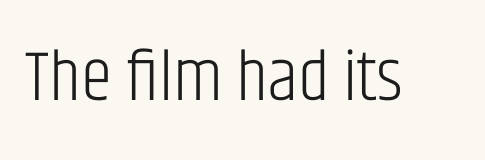
The image shows 71 px light, condensed sans-serif type, upright; set normal letter spacing, not underlined; low stroke contrast and a large x-height.
